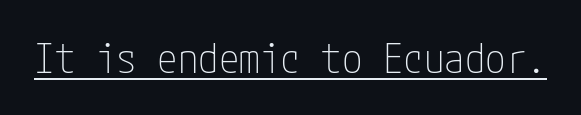
Q: Is the text bold? A: No.
Q: Is the text italic (slanted)? A: No, it is upright.
Q: Is the typeface a serif or a sans-serif typeface? A: Sans-serif.
Q: Is the text underlined? A: Yes.
Q: Is the spacing between letters normal or unusually wide? A: Normal.
Q: Width (condensed, normal, or wide)? A: Condensed.
Q: Stroke contrast? A: Low.
Q: x-height? A: Medium.
